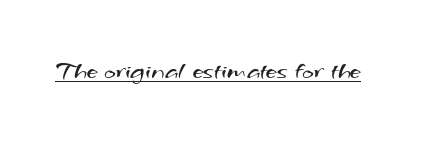
{"bold": "no", "underline": "yes", "letter_spacing": "normal", "letter_spacing_em": 0.0, "glyph_px": 25}
